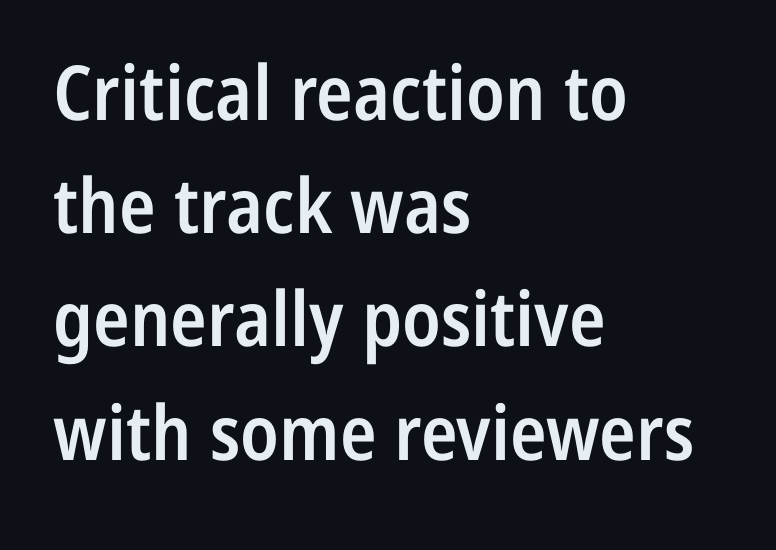
The image shows 76 px semibold, condensed sans-serif type, upright; set left-aligned, normal line spacing (1.49x), normal letter spacing, not underlined; low stroke contrast and a medium x-height.
